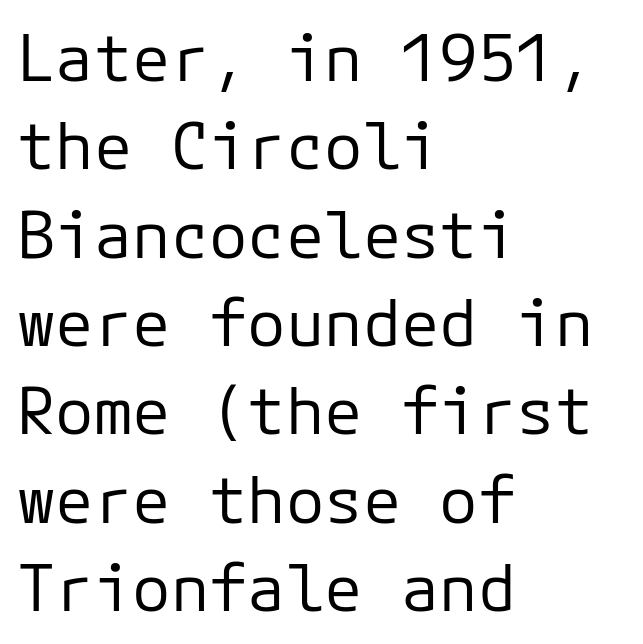
Q: Is the text bold? A: No.
Q: Is the text italic (slanted)? A: No, it is upright.
Q: Is the typeface a serif or a sans-serif typeface? A: Sans-serif.
Q: Is the text underlined? A: No.
Q: How is the paragraph aligned? A: Left-aligned.
Q: Is the spacing between letters normal or unusually wide? A: Normal.
Q: Is the spacing between lines tight, normal or loose? A: Normal.
Q: Width (condensed, normal, or wide)? A: Normal.
Q: Stroke contrast? A: Low.
Q: x-height? A: Medium.
Q: Monospaced? A: Yes.
